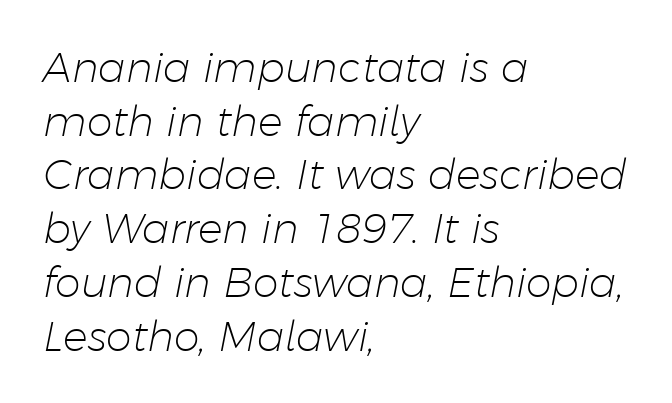
The image shows 41 px light type, italic (leaning right); set left-aligned, normal line spacing (1.31x), normal letter spacing, not underlined; low stroke contrast and a medium x-height.
